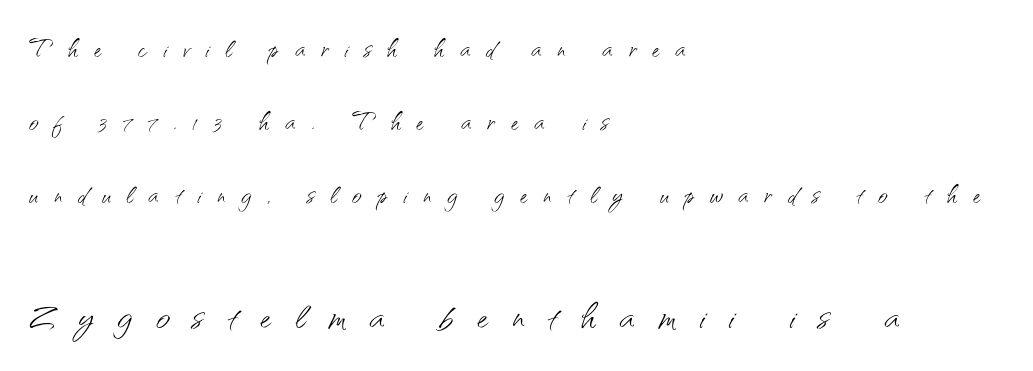
The compositor pushed each line to the left boundary. I'd call this a sans setting — the letters go barefoot. A quiet, ordinary-to-light weight characterises the typeface. Is this a fixed-width face? No — the glyphs have proportional, varying widths. In this sample the second text group is rendered at the bigger scale.
